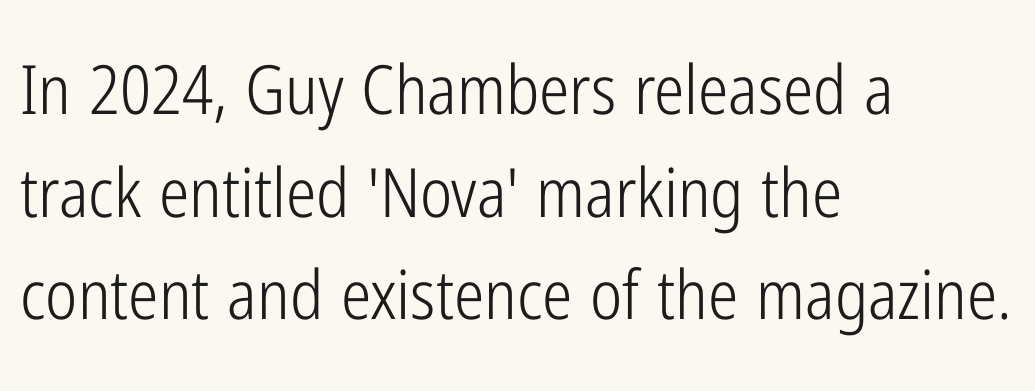
{"serif": "no", "italic": "no", "bold": "no", "weight": "light", "width": "condensed", "stroke_contrast": "low", "x_height": "medium", "monospaced": "no", "underline": "no", "align": "left", "line_spacing": "normal", "line_spacing_ratio": 1.51, "letter_spacing": "normal", "letter_spacing_em": 0.0, "glyph_px": 68}
